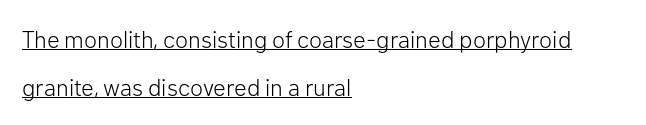
The image shows 24 px text type, upright; set left-aligned, loose line spacing (2.01x), normal letter spacing, underlined.
